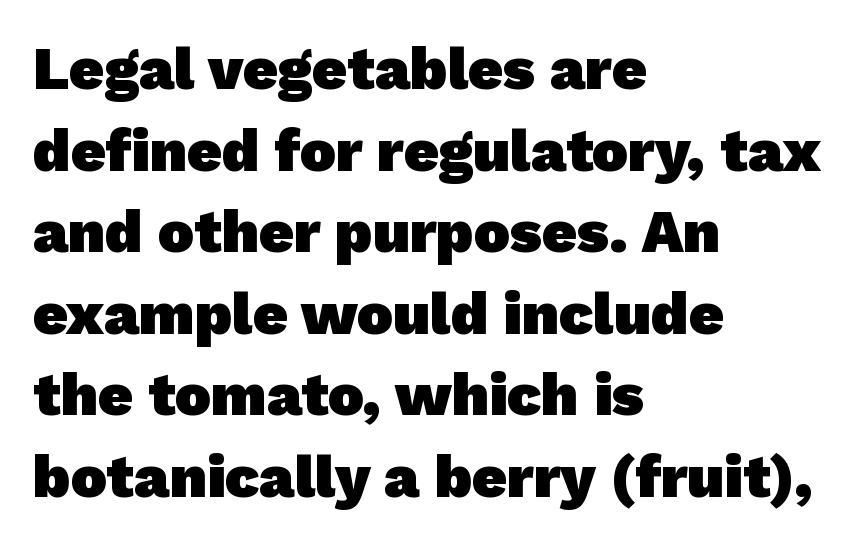
{"serif": "no", "bold": "yes", "weight": "heavy", "width": "normal", "stroke_contrast": "low", "x_height": "medium", "monospaced": "no", "underline": "no", "align": "left", "line_spacing": "normal", "line_spacing_ratio": 1.36, "letter_spacing": "normal", "letter_spacing_em": 0.0, "glyph_px": 60}
